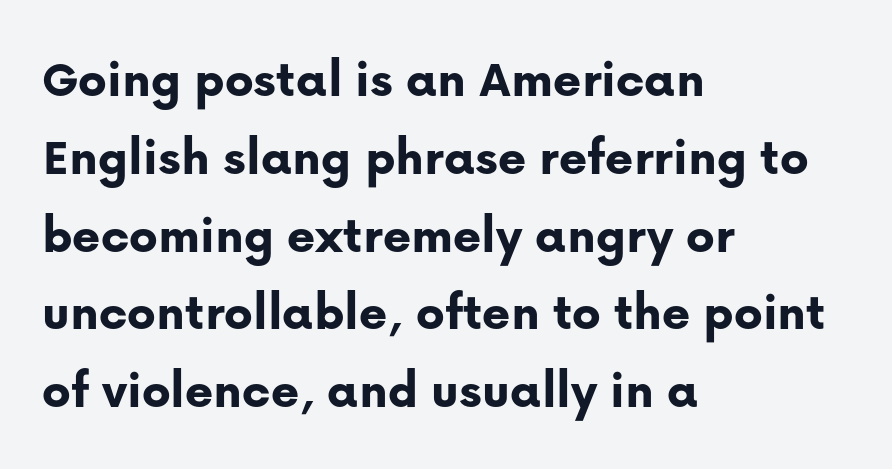
The image shows 54 px bold sans-serif type, upright; set left-aligned, normal line spacing (1.44x), normal letter spacing, not underlined; low stroke contrast and a medium x-height.
